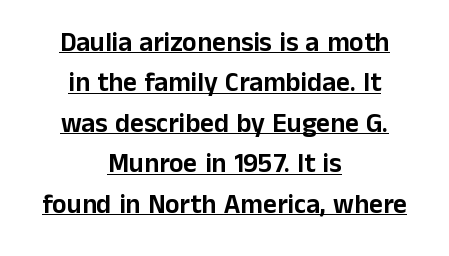
{"italic": "no", "underline": "yes", "align": "center", "line_spacing": "normal", "line_spacing_ratio": 1.5, "letter_spacing": "normal", "letter_spacing_em": 0.0, "glyph_px": 27}
